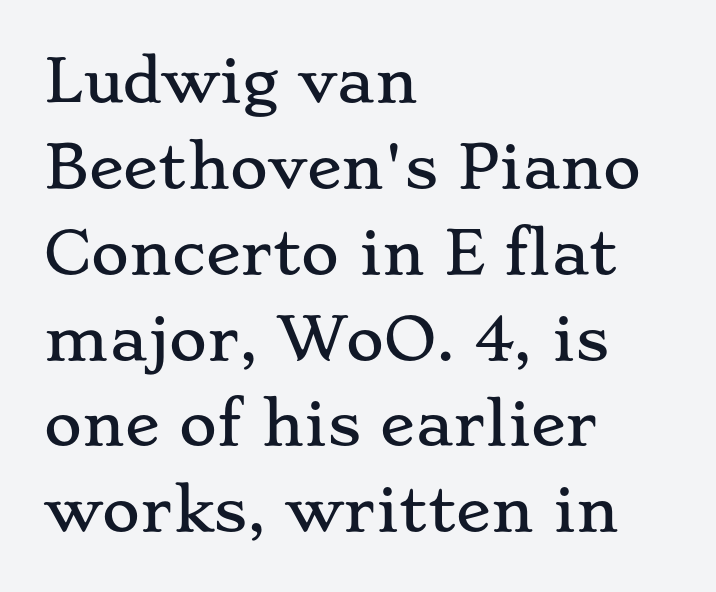
{"serif": "yes", "italic": "no", "width": "wide", "stroke_contrast": "low", "x_height": "small", "monospaced": "no", "underline": "no", "align": "left", "line_spacing": "normal", "line_spacing_ratio": 1.48, "letter_spacing": "normal", "letter_spacing_em": 0.0, "glyph_px": 58}
